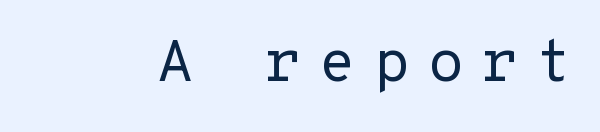
Q: Is the text bold? A: No.
Q: Is the text italic (slanted)? A: No, it is upright.
Q: Is the typeface a serif or a sans-serif typeface? A: Sans-serif.
Q: Is the text underlined? A: No.
Q: Is the spacing between letters normal or unusually wide? A: Unusually wide.
Q: Width (condensed, normal, or wide)? A: Normal.
Q: Stroke contrast? A: Low.
Q: x-height? A: Medium.
Q: Monospaced? A: Yes.
